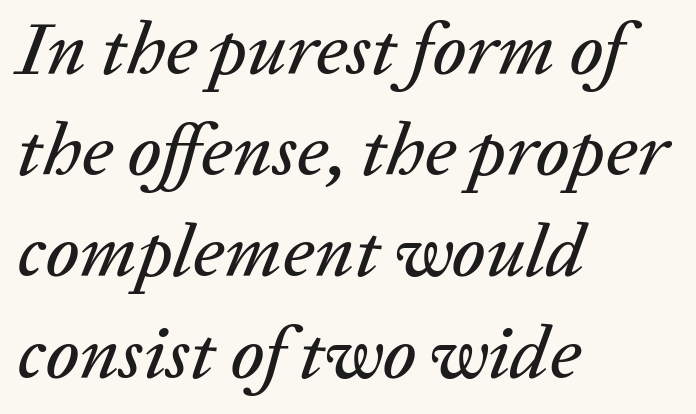
Regular leading. Compared with ordinary roman type, these characters are visibly tilted. This sample has the flowing, uneven cadence of proportional lettering. Spacing between characters is what you'd get straight out of the box.
